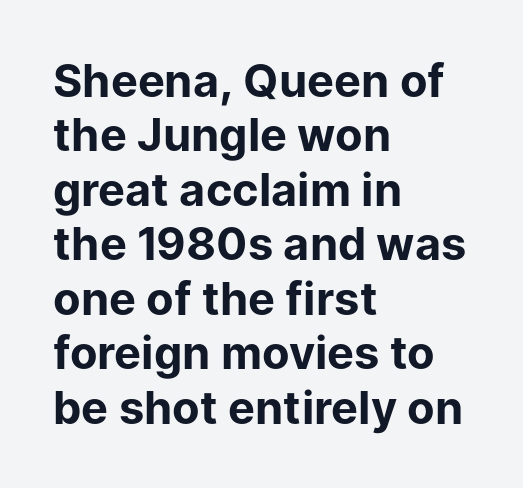
The passage is arranged the way most books set body copy — flush left. The passage shown is typed in a proportional face where columns would drift. I'd call this a sans setting — the letters go barefoot. The lettering stays uniformly vertical, giving the passage a roman look.
